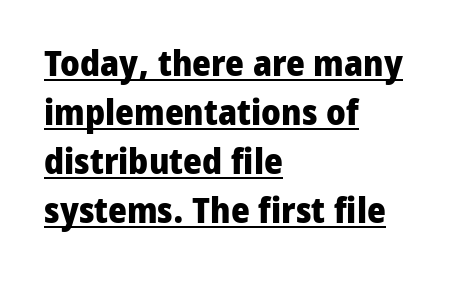
The image shows 36 px heavy sans-serif type, upright; set left-aligned, normal line spacing (1.36x), normal letter spacing, underlined; low stroke contrast and a medium x-height.
